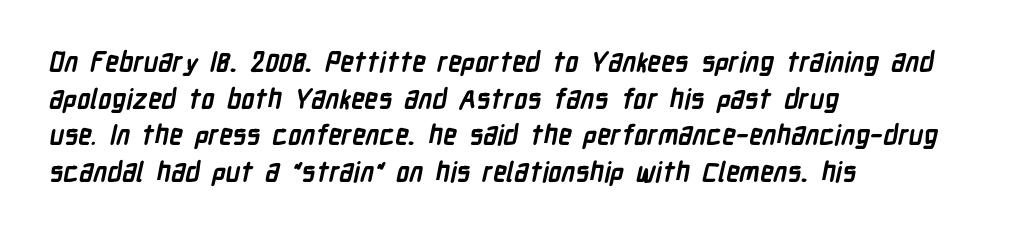
One glance says typical: line gaps are just what's usual. Caption: multi-line text, flush left, ragged right. The letterforms sit shoulder to shoulder at normal distance. The sample has been set heavy, in full bold. Descenders hang freely into open space.
